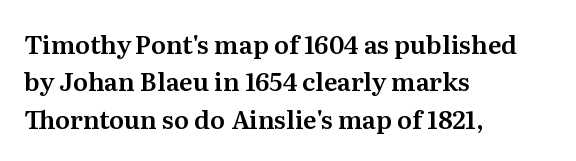
The rendering anchors every line to the left-hand side. The vertical gap from one line to the next is medium. The letterforms sit shoulder to shoulder at normal distance. Lines of text with bare space underneath. This is roman type, the default non-slanted kind.
